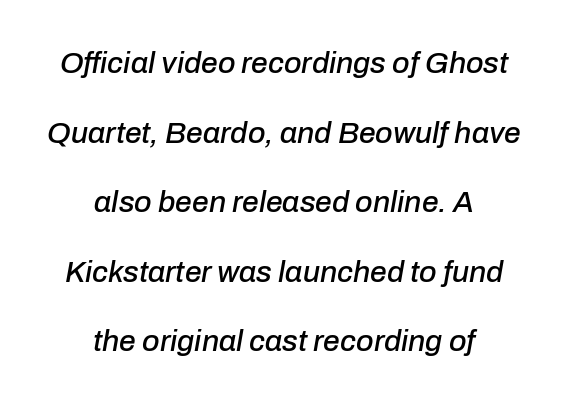
Q: Is the text italic (slanted)? A: Yes, it leans right by about 10 degrees.
Q: Is the text underlined? A: No.
Q: How is the paragraph aligned? A: Centered.
Q: Is the spacing between letters normal or unusually wide? A: Normal.
Q: Is the spacing between lines tight, normal or loose? A: Loose.
Q: Width (condensed, normal, or wide)? A: Normal.
Q: Stroke contrast? A: Low.
Q: x-height? A: Medium.
Q: Monospaced? A: No.
